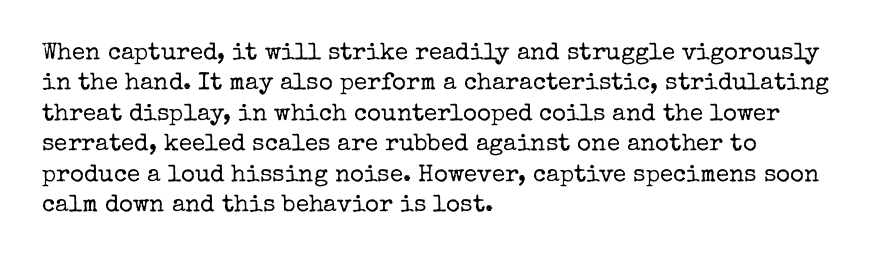
The image shows 24 px text type, upright; set left-aligned, normal line spacing (1.27x), normal letter spacing, not underlined.
